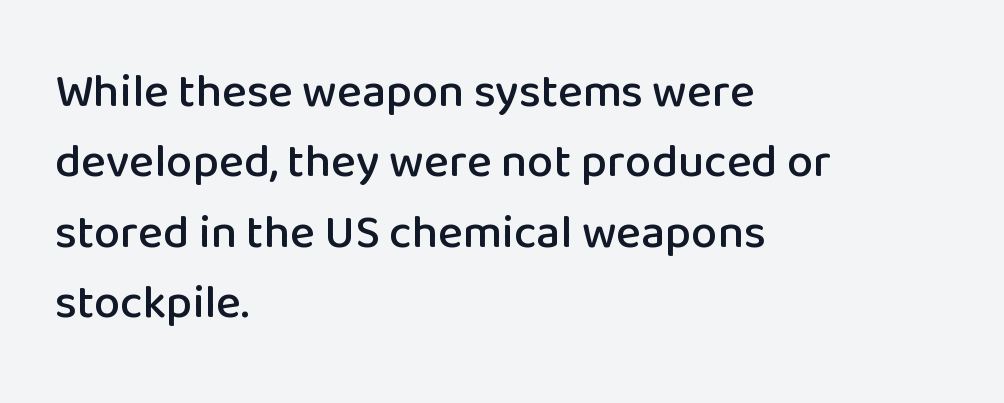
The glyphs in this specimen are sans serif. This sample has the flowing, uneven cadence of proportional lettering. Unmarked baselines from the first word to the last. A typesetter would call this leading conventional body-copy spacing. The text block is weighted toward the left margin, trailing off unevenly rightward.
